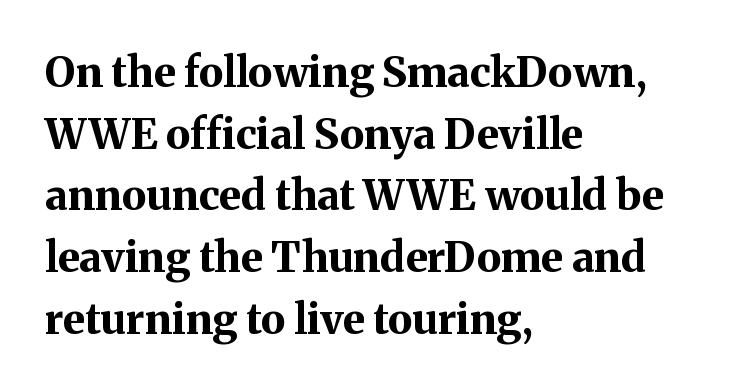
Q: Is the text bold? A: Yes.
Q: Is the text italic (slanted)? A: No, it is upright.
Q: Is the typeface a serif or a sans-serif typeface? A: Serif.
Q: Is the text underlined? A: No.
Q: How is the paragraph aligned? A: Left-aligned.
Q: Is the spacing between letters normal or unusually wide? A: Normal.
Q: Is the spacing between lines tight, normal or loose? A: Normal.
Q: Width (condensed, normal, or wide)? A: Normal.
Q: Stroke contrast? A: Medium.
Q: x-height? A: Medium.
Q: Monospaced? A: No.
